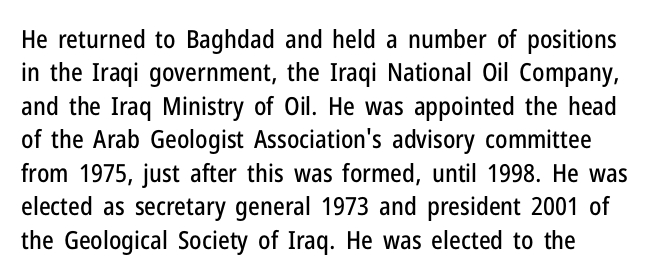
Q: Is the text italic (slanted)? A: No, it is upright.
Q: Is the text underlined? A: No.
Q: How is the paragraph aligned? A: Left-aligned.
Q: Is the spacing between letters normal or unusually wide? A: Normal.
Q: Is the spacing between lines tight, normal or loose? A: Normal.
